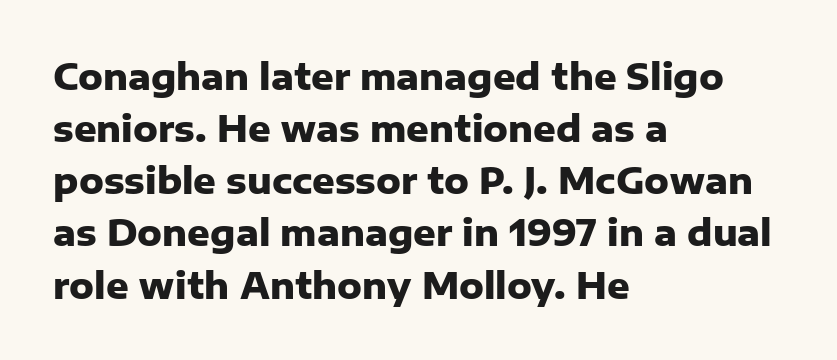
In terms of letterspacing, this is plain default setting. I'd call this a sans setting — the letters go barefoot. Here the designer chose a conventional face with non-uniform glyph widths. Bold? Absolutely — the strokes are thick and heavy. Compared with typical paragraphs, the rows here are spaced about the same. These lines were composed using upright roman letters.
